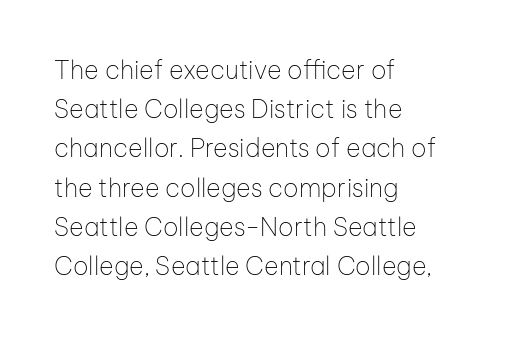
Q: Is the text bold? A: No.
Q: Is the text italic (slanted)? A: No, it is upright.
Q: Is the text underlined? A: No.
Q: How is the paragraph aligned? A: Left-aligned.
Q: Is the spacing between letters normal or unusually wide? A: Normal.
Q: Is the spacing between lines tight, normal or loose? A: Normal.
